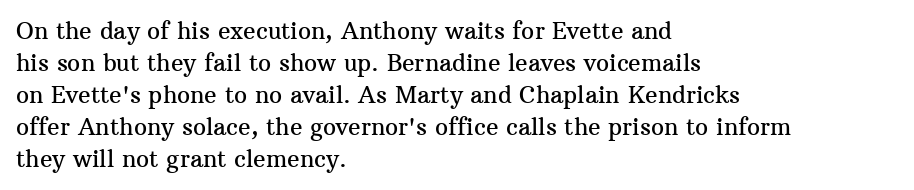
{"italic": "no", "underline": "no", "align": "left", "line_spacing": "normal", "line_spacing_ratio": 1.39, "letter_spacing": "normal", "letter_spacing_em": 0.0, "glyph_px": 23}
